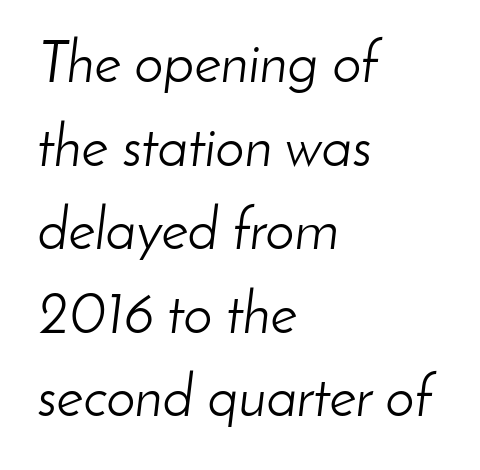
There is no visible air inserted between adjacent glyphs. Line starts are locked; line ends wander. The letters advance in unequal steps, a hallmark of proportional type. The vertical gap from one line to the next is medium.
